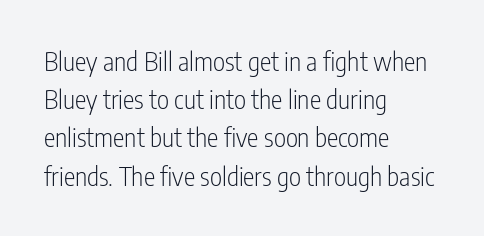
{"italic": "no", "bold": "no", "underline": "no", "align": "left", "line_spacing": "normal", "line_spacing_ratio": 1.47, "letter_spacing": "normal", "letter_spacing_em": 0.0, "glyph_px": 26}
